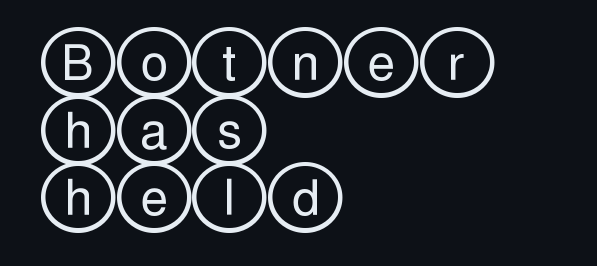
The image shows 49 px wide type, upright; set left-aligned, normal line spacing (1.38x), normal letter spacing, not underlined; a large x-height.
